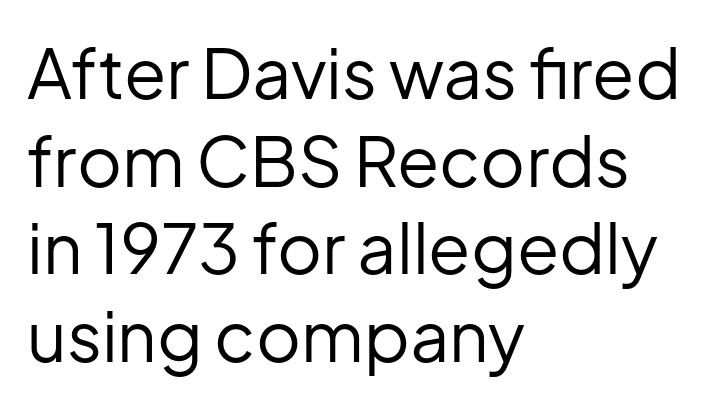
The image shows 69 px regular-weight sans-serif type, upright; set left-aligned, normal line spacing (1.27x), normal letter spacing, not underlined; low stroke contrast and a medium x-height.
